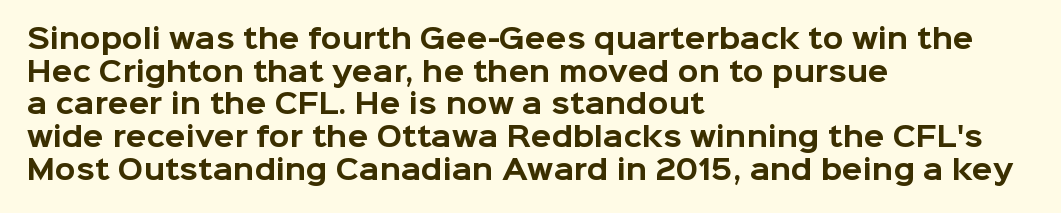
Q: Is the text bold? A: Yes.
Q: Is the text italic (slanted)? A: No, it is upright.
Q: Is the text underlined? A: No.
Q: How is the paragraph aligned? A: Left-aligned.
Q: Is the spacing between letters normal or unusually wide? A: Normal.
